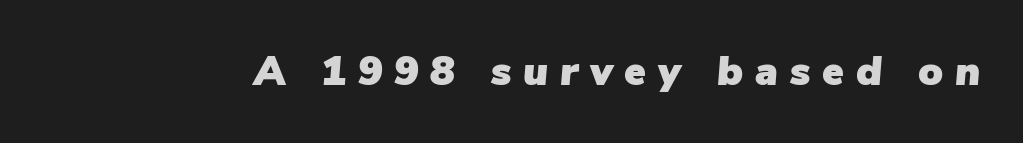
The image shows 41 px text type, italic (leaning right); set unusually wide letter spacing (+0.29 em), not underlined; low stroke contrast and a medium x-height.
